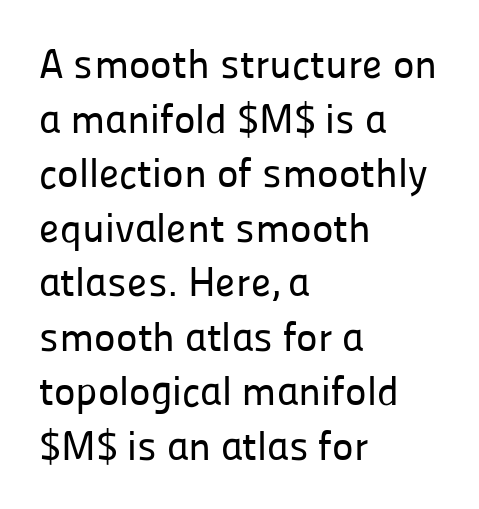
The image shows 41 px sans-serif type, upright; set left-aligned, normal line spacing (1.33x), normal letter spacing, not underlined; low stroke contrast and a medium x-height.
